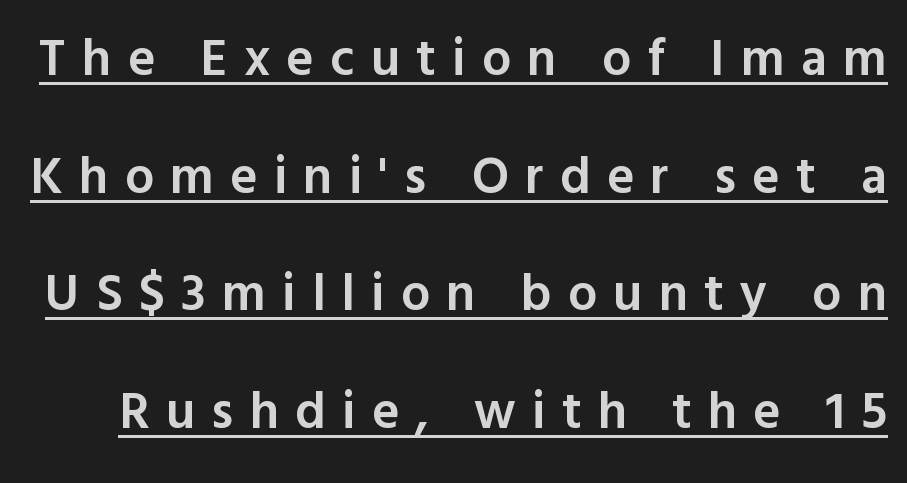
The letters advance in unequal steps, a hallmark of proportional type. Emphasis by weight is partial: semibold. What decoration does the sample have? An underline. The lettering stays uniformly vertical, giving the passage a roman look. The glyphs in this specimen are sans serif. Summary of vertical rhythm: relaxed, with wide interline spacing.
